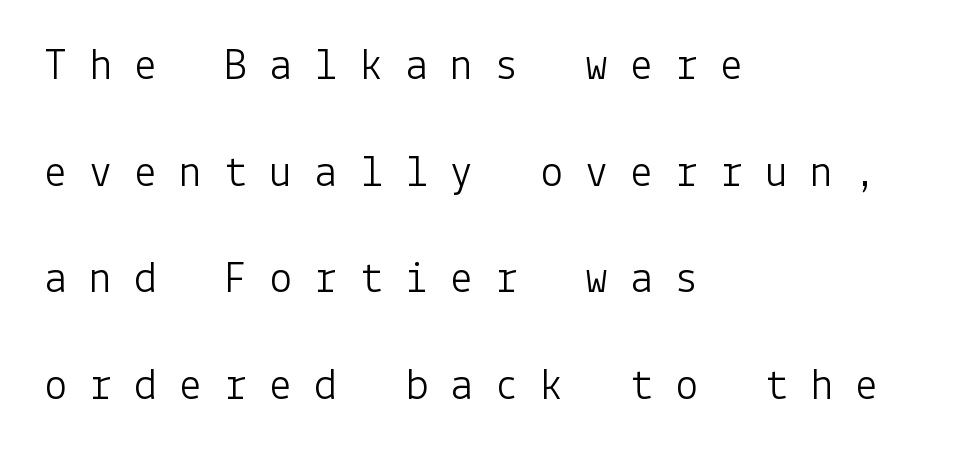
The image shows 46 px light sans-serif type, upright; set left-aligned, loose line spacing (2.32x), unusually wide letter spacing (+0.48 em), not underlined; low stroke contrast and a medium x-height.
